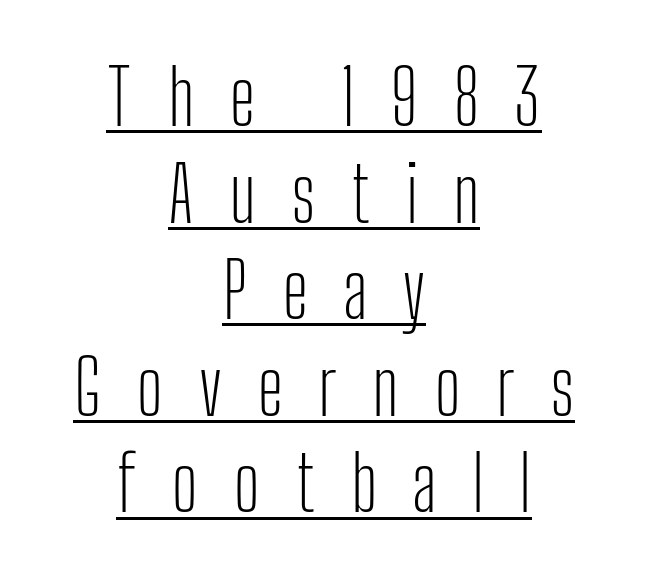
The image shows 76 px light, condensed sans-serif type, upright; set centered, normal line spacing (1.27x), unusually wide letter spacing (+0.46 em), underlined; low stroke contrast and a medium x-height.
